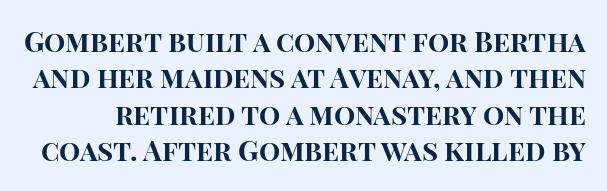
This sample uses a sans-serif face. Rows of type keep a routine distance in the vertical direction. This sample uses plain, unmodified letter spacing. Posture: straight, roman, zero tilt.
